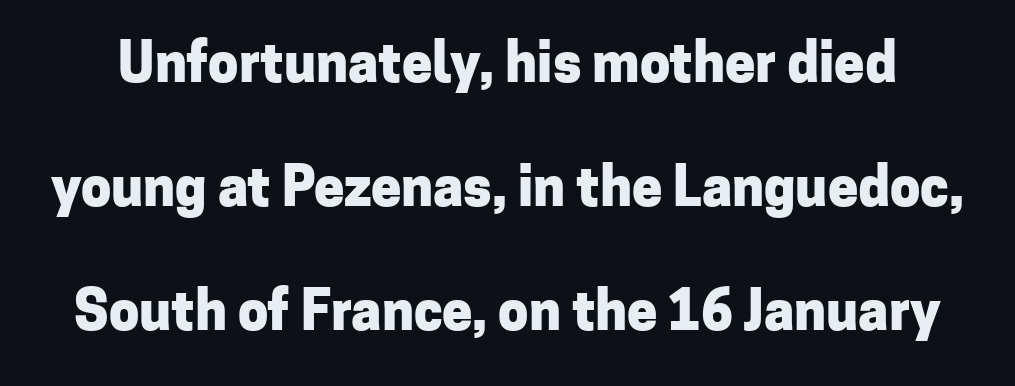
Q: Is the text bold? A: Yes.
Q: Is the text italic (slanted)? A: No, it is upright.
Q: Is the typeface a serif or a sans-serif typeface? A: Sans-serif.
Q: Is the text underlined? A: No.
Q: Is the spacing between letters normal or unusually wide? A: Normal.
Q: Is the spacing between lines tight, normal or loose? A: Loose.
Q: Width (condensed, normal, or wide)? A: Normal.
Q: Stroke contrast? A: Low.
Q: x-height? A: Medium.
Q: Monospaced? A: No.
